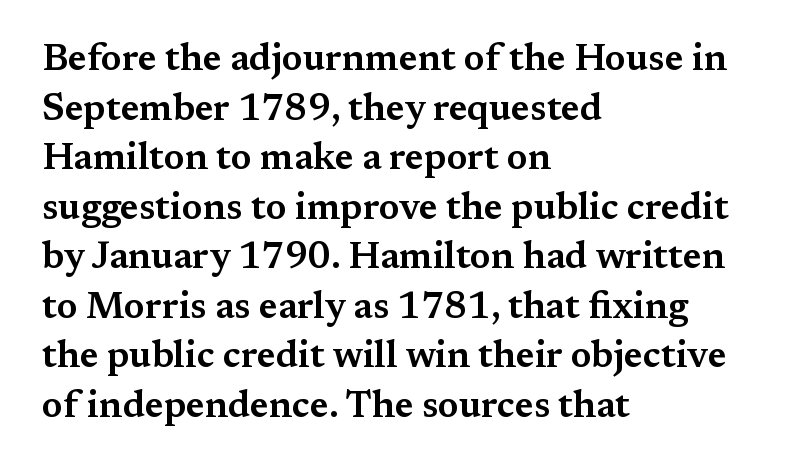
Do the characters align in a grid? No, the font is proportional. Where is the straight margin? On the left. Style check: upright. Descender tails drop into unmarked territory.
